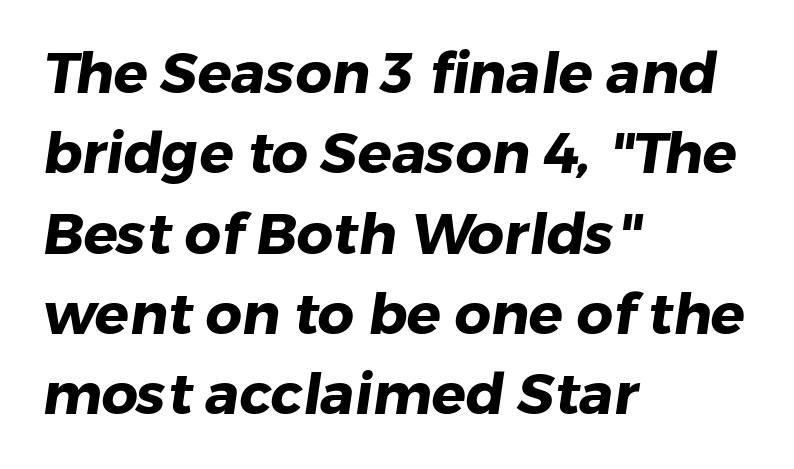
{"serif": "no", "bold": "yes", "weight": "heavy", "width": "normal", "stroke_contrast": "low", "x_height": "medium", "monospaced": "no", "underline": "no", "align": "left", "line_spacing": "normal", "line_spacing_ratio": 1.41, "letter_spacing": "normal", "letter_spacing_em": 0.0, "glyph_px": 57}
